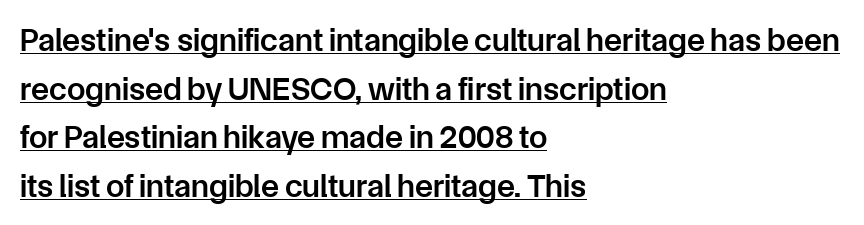
The image shows 33 px semibold sans-serif type, upright; set left-aligned, normal line spacing (1.47x), normal letter spacing, underlined; low stroke contrast and a medium x-height.
